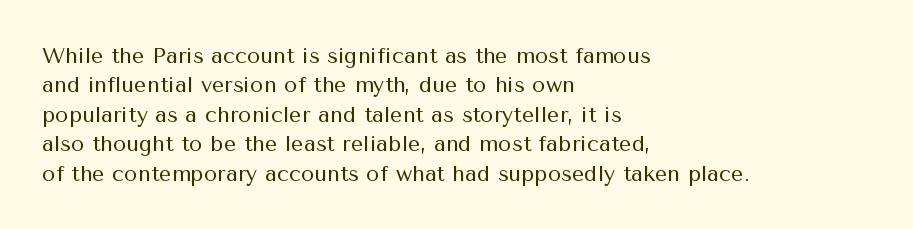
The image shows 22 px text type, upright; set left-aligned, normal line spacing (1.34x), normal letter spacing, not underlined.
